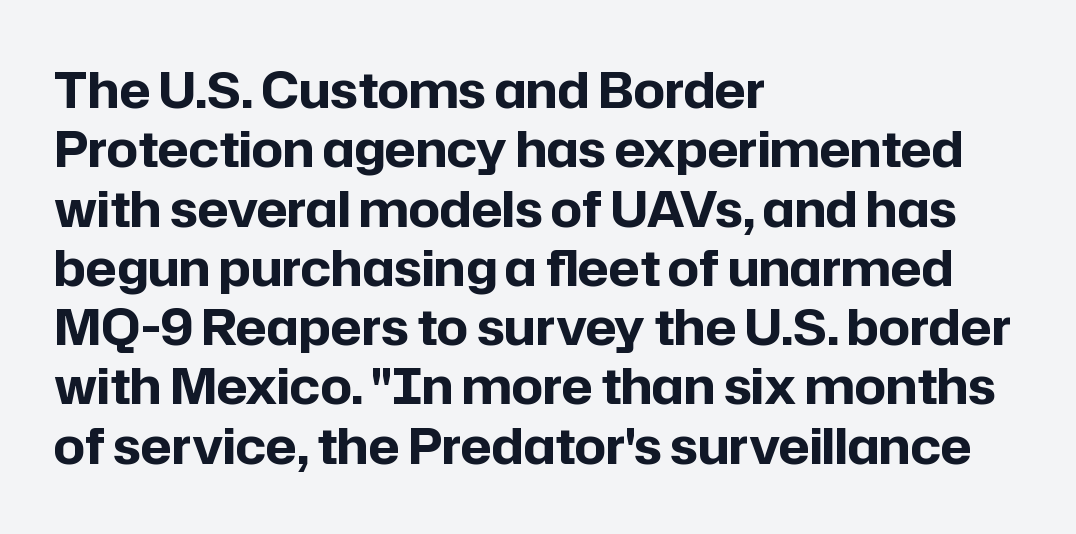
The foot of each line stays bare and open. In terms of letterform style, serifs are entirely absent. The line texture is even and compact thanks to regular tracking. Vertical strokes here are truly vertical. Does the copy run flush right? No — it runs flush left. Here the designer chose a conventional face with non-uniform glyph widths.
